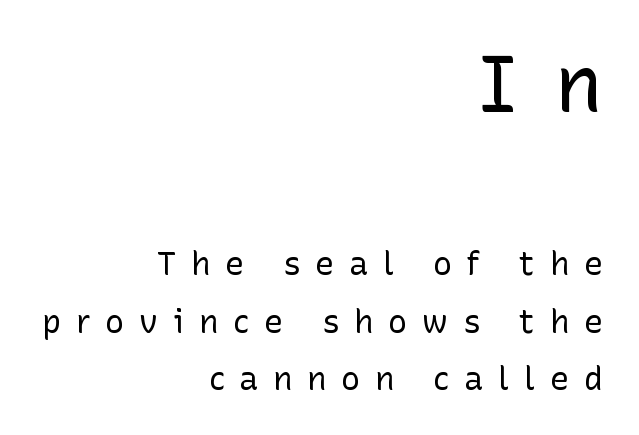
{"serif": "no", "italic": "no", "bold": "no", "weight": "regular", "width": "normal", "stroke_contrast": "low", "x_height": "medium", "monospaced": "no", "underline": "no", "align": "right", "line_spacing_ratio": 1.8, "letter_spacing": "wide", "letter_spacing_em": 0.46, "larger_block": "first", "size_ratio": 2.5, "glyph_px": 80}
